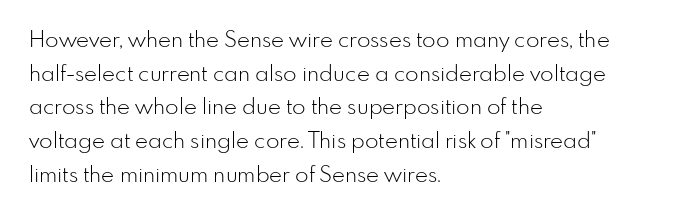
The image shows 22 px text type, upright; set left-aligned, normal line spacing (1.53x), normal letter spacing, not underlined.
